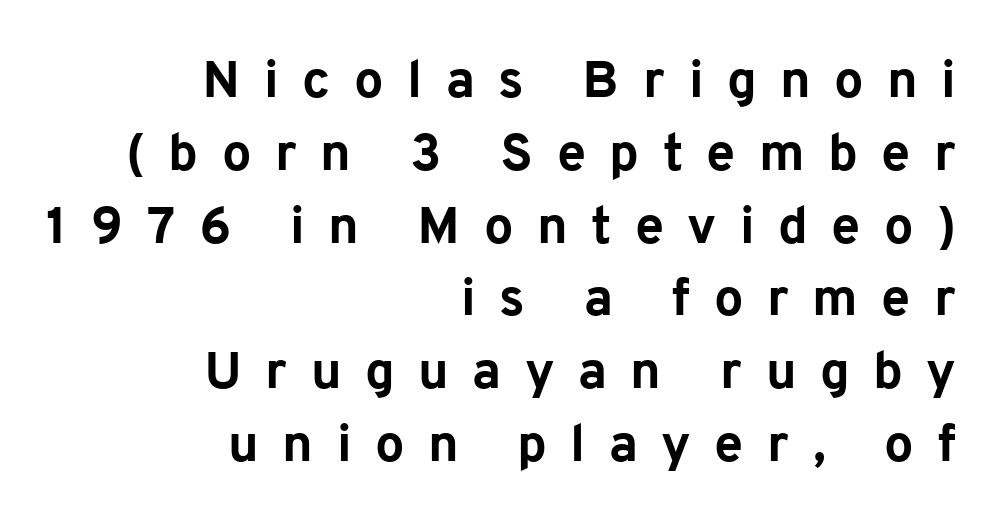
Each new line begins a customary step beneath the previous one. When letters stand straight like this, we call the style roman or upright. Underlining? Definitely not there. Proportional: the letters do not fall into vertical columns. Visually the block forms a straight wall on the right and a jagged coastline on the left. What stands out about the letter spacing? Its width — letters are far apart.
